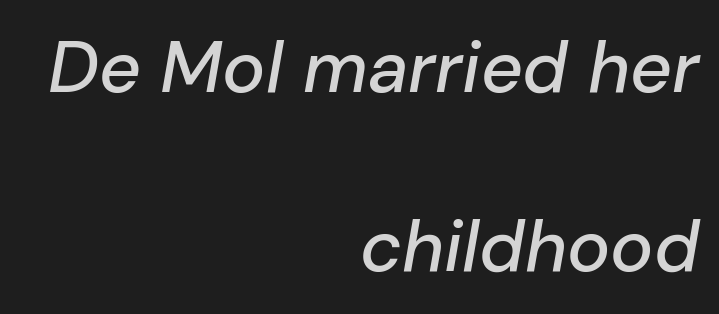
Q: Is the text italic (slanted)? A: Yes, it leans right by about 10 degrees.
Q: Is the text underlined? A: No.
Q: How is the paragraph aligned? A: Right-aligned.
Q: Is the spacing between letters normal or unusually wide? A: Normal.
Q: Is the spacing between lines tight, normal or loose? A: Loose.
Q: Width (condensed, normal, or wide)? A: Normal.
Q: Stroke contrast? A: Low.
Q: x-height? A: Medium.
Q: Monospaced? A: No.
